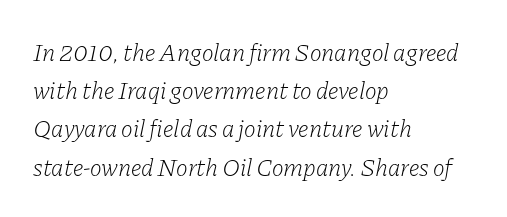
{"italic": "yes", "lean": "right", "slant_degrees": 11, "bold": "no", "underline": "no", "align": "left", "line_spacing": "normal", "line_spacing_ratio": 1.53, "letter_spacing": "normal", "letter_spacing_em": 0.0, "glyph_px": 25}
